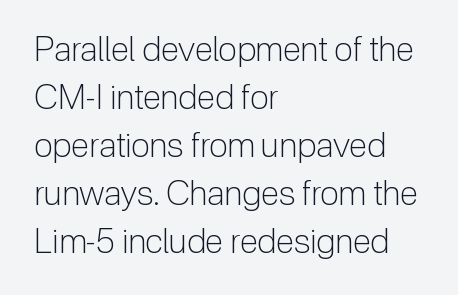
The image shows 34 px light sans-serif type, upright; set left-aligned, normal line spacing (1.41x), normal letter spacing, not underlined; low stroke contrast and a medium x-height.
